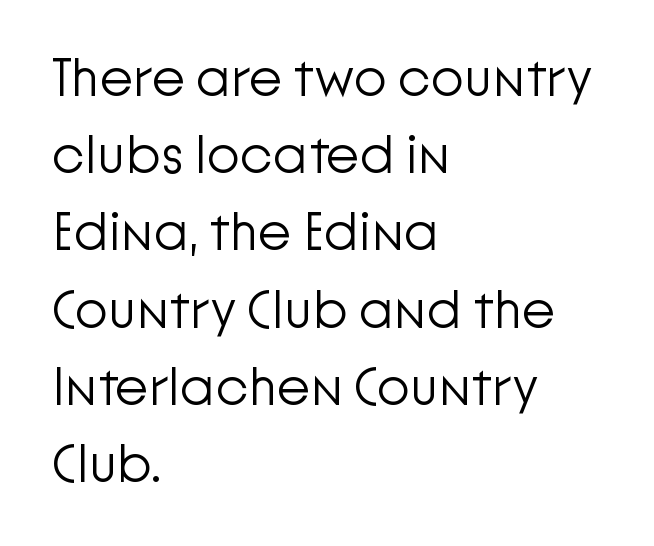
The cut favours lightness, reaching ordinary text weight at its darkest. Each letter's strokes conclude bluntly, with no projecting serifs. No extra tracking has been applied to these lines. Varying glyph widths throughout — classic text-font behaviour. These lines stack with their left ends in a neat column. Is there much room between lines? A standard amount, neither cramped nor airy.
